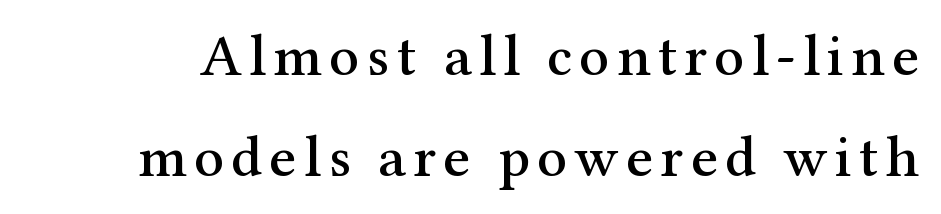
The image shows 59 px serif type, upright; set line spacing 1.72x, not underlined; medium stroke contrast and a medium x-height.
